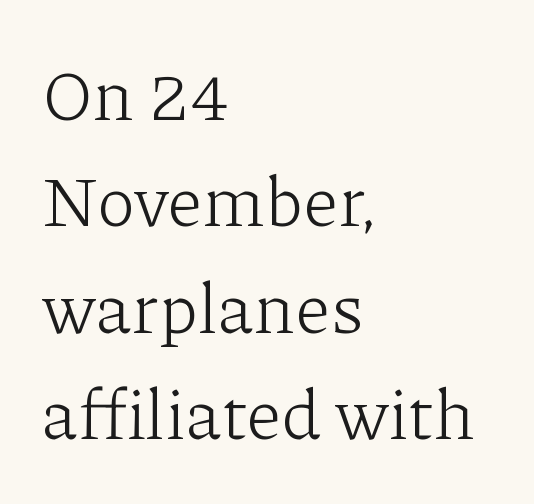
Compared with a centered layout, this one pins lines to the left instead. No italicization has been applied; the sample stays upright. Observe the serifs anchoring each vertical stroke in this sample. These lines sit exactly where default settings would place them.
